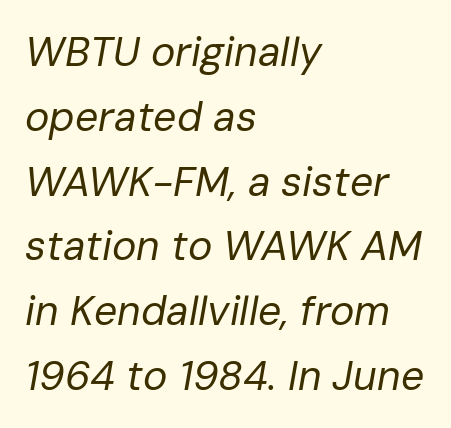
Nothing heavy about these letters — not bold at all. Nothing unusual about the tracking: characters are spaced as the font intends. Lines of text with bare space underneath. Tall strokes in this sample are angled rather than plumb. Notice how the passage keeps a crisp vertical edge on the left only. Does the leading feel generous? No, just average.
